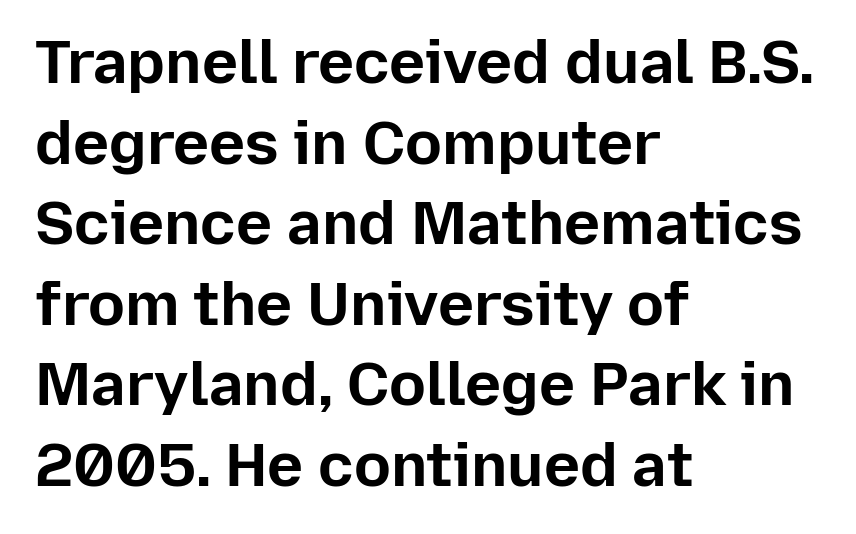
The image shows 61 px bold sans-serif type, upright; set left-aligned, normal line spacing (1.32x), normal letter spacing, not underlined; low stroke contrast and a medium x-height.
